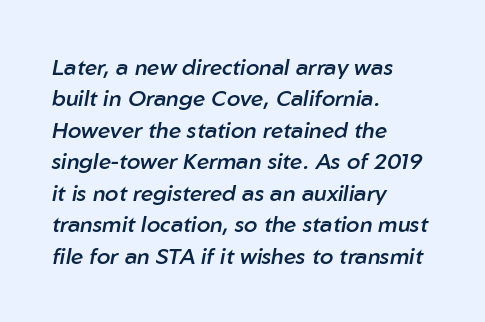
{"italic": "yes", "lean": "right", "slant_degrees": 10, "bold": "semi", "underline": "no", "align": "left", "line_spacing": "normal", "line_spacing_ratio": 1.43, "letter_spacing": "normal", "letter_spacing_em": 0.0, "glyph_px": 22}
